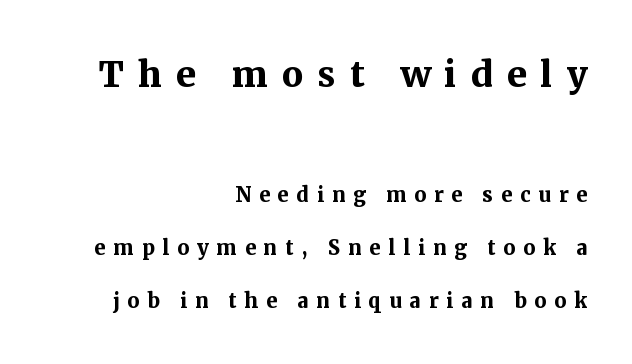
The image shows 48 px semibold serif type, upright; set right-aligned, loose line spacing (1.97x), unusually wide letter spacing (+0.29 em), not underlined; the first (top) block is 1.78x larger; medium stroke contrast and a medium x-height.
